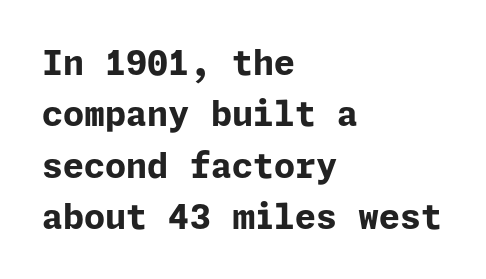
{"serif": "no", "italic": "no", "bold": "yes", "weight": "bold", "width": "normal", "stroke_contrast": "low", "x_height": "medium", "underline": "no", "align": "left", "line_spacing": "normal", "line_spacing_ratio": 1.51, "letter_spacing": "normal", "letter_spacing_em": 0.0, "glyph_px": 34}
